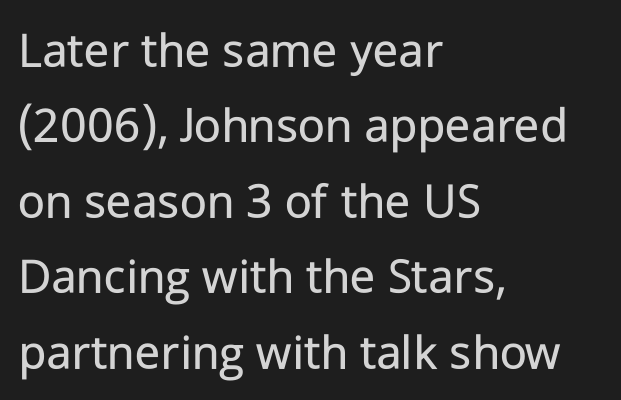
Bare-footed words on every line. The face used here is a sans, in the tradition of grotesques and geometrics. Casual observation: everything's shoved over to the left. Nope, not italic — everything's standing straight. Letter spacing: default.
